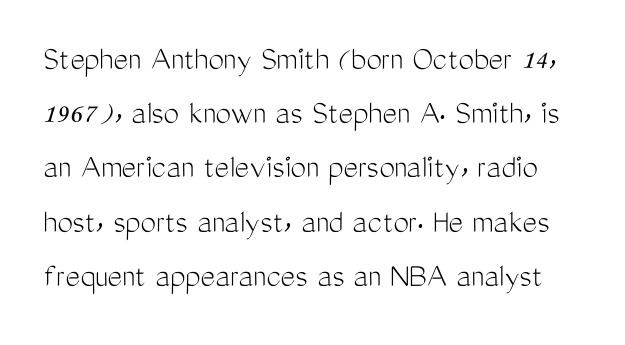
If you measured baseline to baseline, you'd find a middling distance. You can tell it's not italic because the verticals are truly vertical. Looks like regular typesetting: each glyph gets only the width it needs. A typesetter would call this zero additional tracking. Underlining? Definitely not there. Are there feet on the stems? There aren't — it's a sans.
